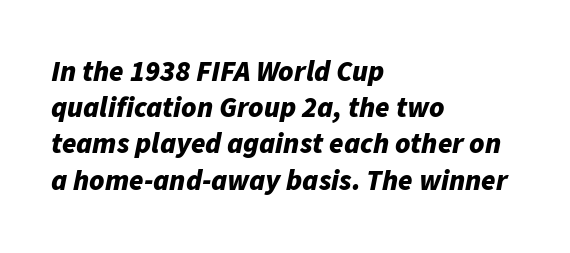
The image shows 29 px bold type, italic (leaning right); set left-aligned, normal line spacing (1.25x), normal letter spacing, not underlined; low stroke contrast and a medium x-height.
